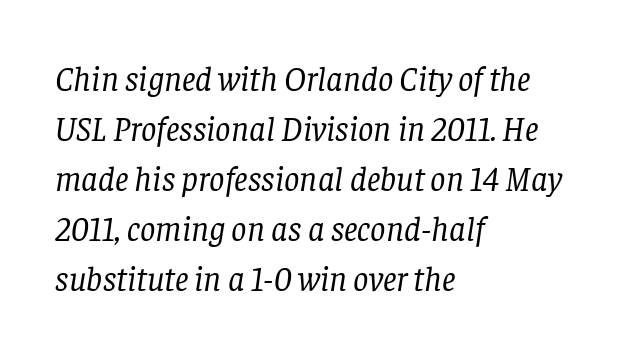
Q: Is the text bold? A: No.
Q: Is the text italic (slanted)? A: Yes, it leans right by about 8 degrees.
Q: Is the typeface a serif or a sans-serif typeface? A: Serif.
Q: Is the text underlined? A: No.
Q: How is the paragraph aligned? A: Left-aligned.
Q: Is the spacing between letters normal or unusually wide? A: Normal.
Q: Is the spacing between lines tight, normal or loose? A: Normal.
Q: Width (condensed, normal, or wide)? A: Normal.
Q: Stroke contrast? A: Low.
Q: x-height? A: Large.
Q: Monospaced? A: No.
